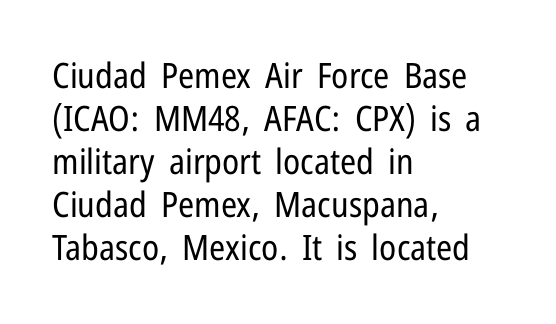
{"serif": "no", "italic": "no", "bold": "no", "weight": "regular", "width": "condensed", "stroke_contrast": "low", "x_height": "medium", "monospaced": "no", "underline": "no", "align": "left", "line_spacing_ratio": 1.23, "letter_spacing": "normal", "letter_spacing_em": 0.0, "glyph_px": 35}
